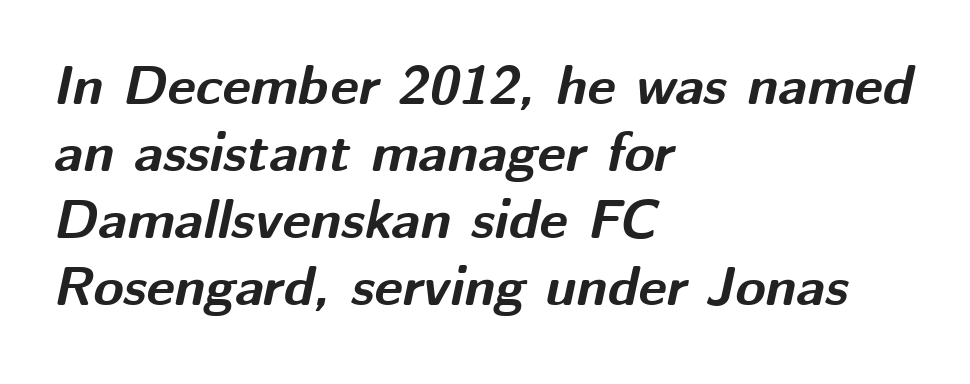
Q: Is the text bold? A: Yes.
Q: Is the text italic (slanted)? A: Yes, it leans right by about 12 degrees.
Q: Is the text underlined? A: No.
Q: How is the paragraph aligned? A: Left-aligned.
Q: Is the spacing between letters normal or unusually wide? A: Normal.
Q: Width (condensed, normal, or wide)? A: Normal.
Q: Stroke contrast? A: Medium.
Q: x-height? A: Medium.
Q: Monospaced? A: No.
